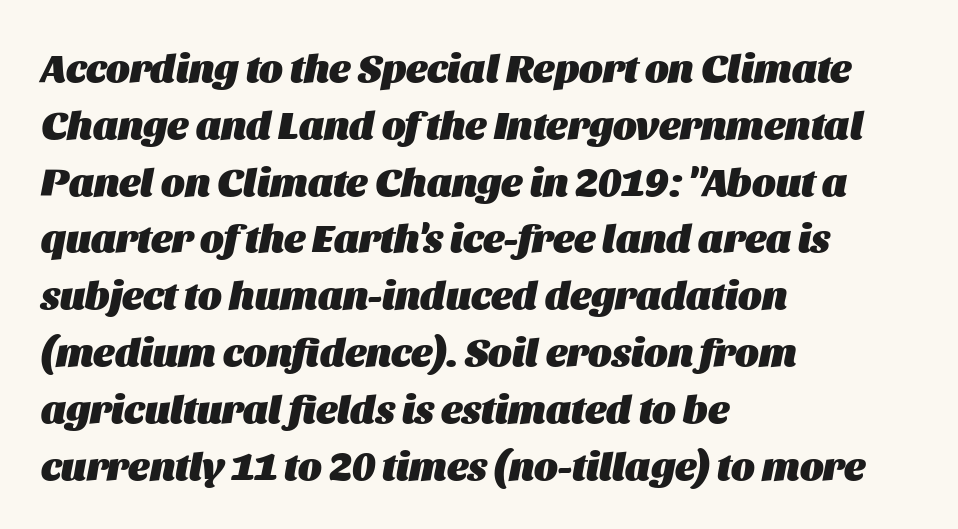
Compared with a centered layout, this one pins lines to the left instead. Do the characters align in a grid? No, the font is proportional. The zone under the glyphs is completely vacant. A typesetter would call this leading conventional body-copy spacing. The line texture is even and compact thanks to regular tracking.
